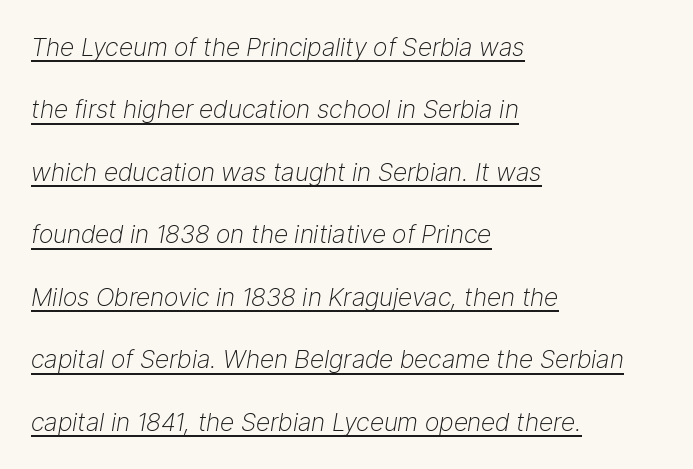
Students, note that the glyphs here touch the page at normal intervals. Notice how the passage keeps a crisp vertical edge on the left only. The vertical gap from one line to the next is large. Posture: slanted. No chunkiness to these letters — they're not bold. Decoration check: the copy is underlined.
